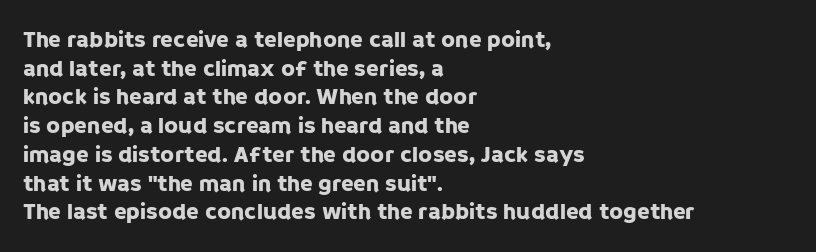
Quick note: not italic, upright. The letters sit at their default tracking, neither squeezed nor spread. The space between consecutive lines is moderate. This sample is left-justified, so line endings fall wherever the words run out. The string is rendered with underlining switched off.
